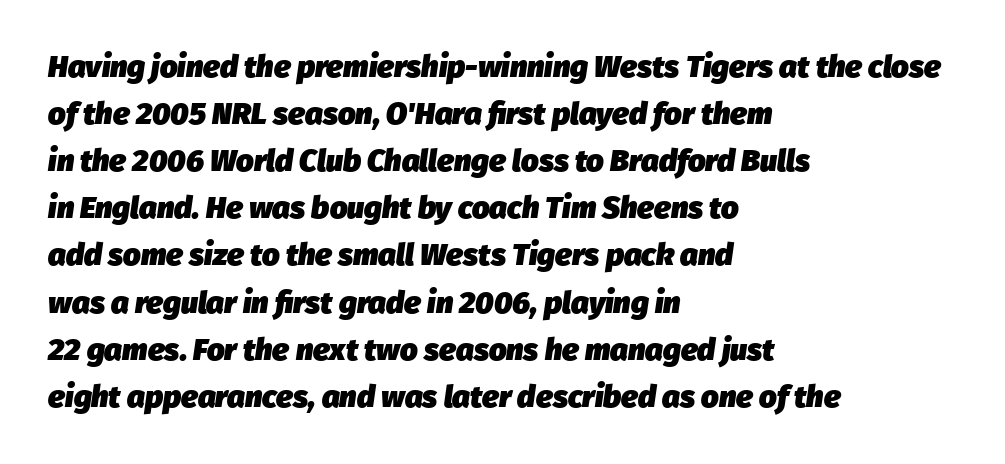
The image shows 31 px heavy type, italic (leaning right); set left-aligned, normal line spacing (1.52x), normal letter spacing, not underlined; low stroke contrast and a medium x-height.
